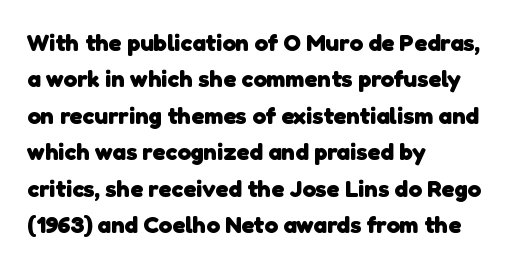
Q: Is the text bold? A: Yes.
Q: Is the text underlined? A: No.
Q: How is the paragraph aligned? A: Left-aligned.
Q: Is the spacing between letters normal or unusually wide? A: Normal.
Q: Is the spacing between lines tight, normal or loose? A: Normal.
